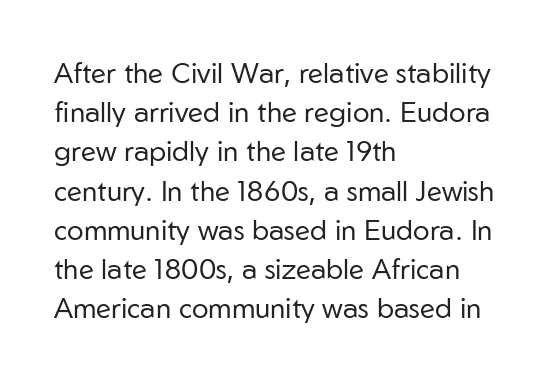
The image shows 28 px regular-weight sans-serif type, upright; set left-aligned, normal line spacing (1.4x), normal letter spacing, not underlined; low stroke contrast and a medium x-height.
